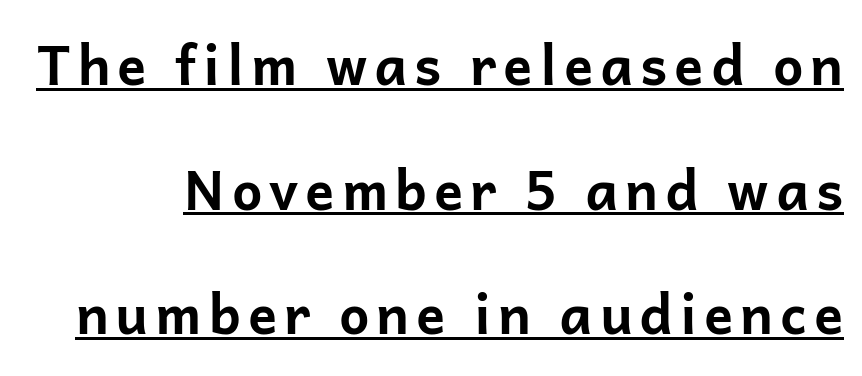
Italic: no, the glyphs are upright roman. A continuous stroke trails under the words, as in a hyperlink. Varying glyph widths throughout — classic text-font behaviour. Does the leading feel generous? Absolutely, it's lavish.
